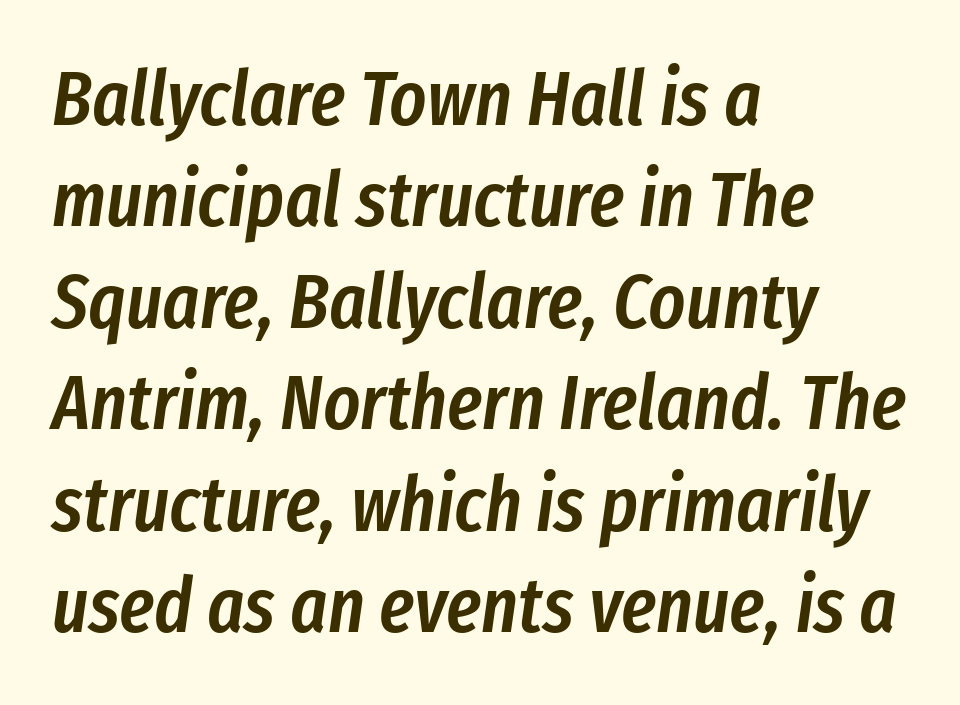
The image shows 78 px semibold, condensed type, italic (leaning right); set left-aligned, normal line spacing (1.3x), normal letter spacing, not underlined; low stroke contrast and a medium x-height.
